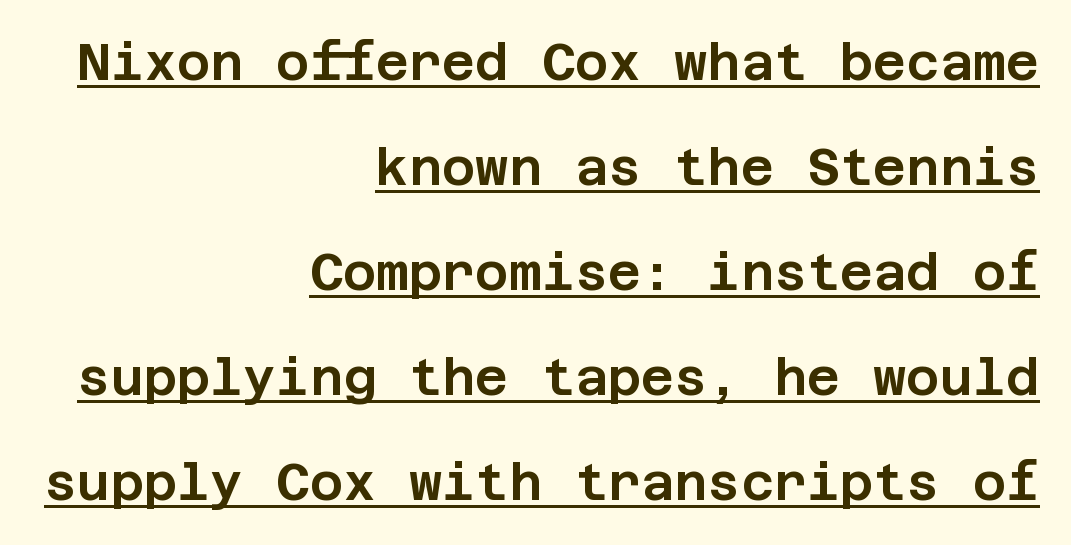
{"serif": "no", "italic": "no", "width": "normal", "stroke_contrast": "low", "x_height": "large", "underline": "yes", "align": "right", "line_spacing": "loose", "line_spacing_ratio": 2.06, "letter_spacing": "normal", "letter_spacing_em": 0.0, "glyph_px": 51}
